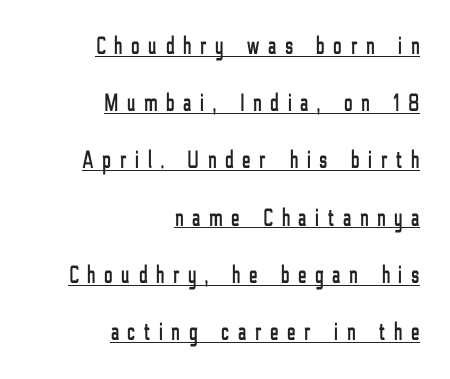
{"italic": "no", "underline": "yes", "align": "right", "line_spacing": "loose", "line_spacing_ratio": 2.29, "letter_spacing": "wide", "letter_spacing_em": 0.36, "glyph_px": 25}
